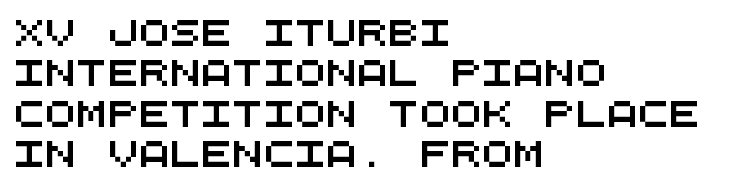
The image shows 26 px text type; set left-aligned, normal line spacing (1.55x), normal letter spacing, not underlined.
